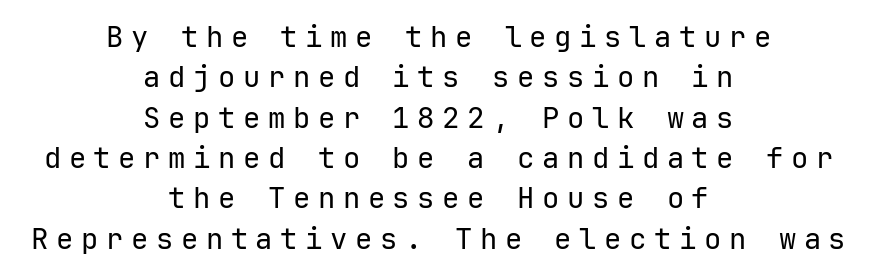
{"serif": "no", "italic": "no", "bold": "no", "weight": "regular", "width": "normal", "stroke_contrast": "low", "x_height": "medium", "underline": "no", "align": "center", "line_spacing": "normal", "line_spacing_ratio": 1.39, "letter_spacing": "wide", "letter_spacing_em": 0.26, "glyph_px": 29}
